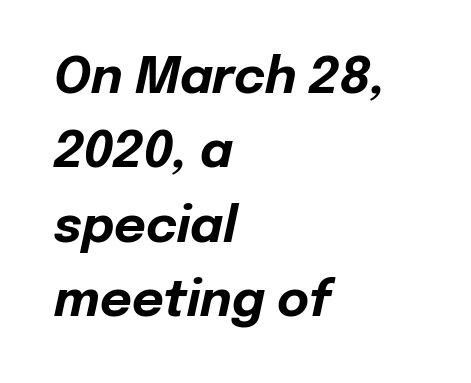
Just letters on the line, the space beneath them empty. Emphasis-style slanted type is in use. Summary of vertical rhythm: regular, with standard interline spacing. The rendering uses natural spacing where letterforms have individual widths. Its strokes are broad and dark, the hallmark of bold type. Which margin do the lines hug? The left one — the right edge is uneven.
